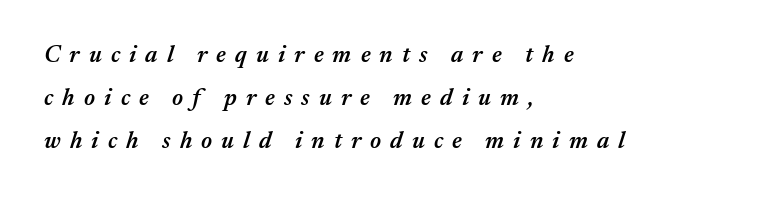
The ragged edge is on the right, which tells us the setting is flush left. The passage shown is semibold, sitting just below true bold. In terms of letterspacing, this is a distinctly airy, spread setting. The area under the type is left untouched. Italic: yes, the glyphs are oblique.
